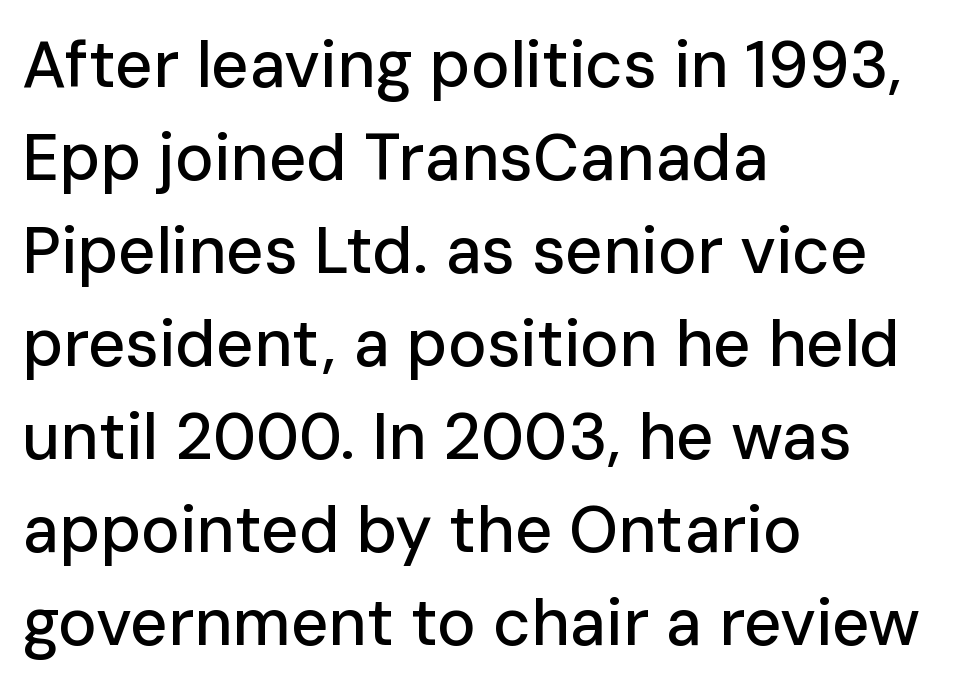
The image shows 65 px sans-serif type, upright; set left-aligned, normal line spacing (1.43x), normal letter spacing, not underlined; low stroke contrast and a medium x-height.
